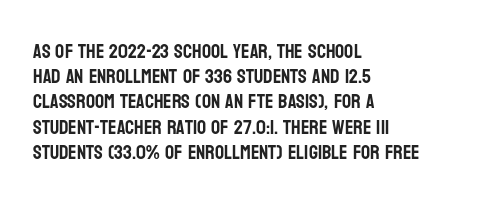
{"italic": "no", "underline": "no", "align": "left", "line_spacing": "normal", "line_spacing_ratio": 1.26, "letter_spacing": "normal", "letter_spacing_em": 0.0, "glyph_px": 20}
